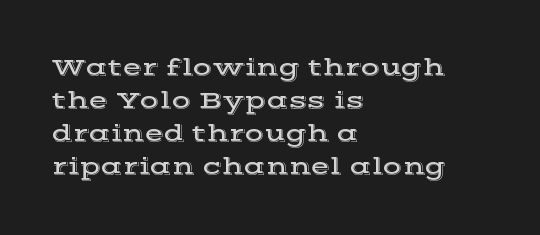
Q: Is the text italic (slanted)? A: No, it is upright.
Q: Is the text underlined? A: No.
Q: How is the paragraph aligned? A: Left-aligned.
Q: Is the spacing between letters normal or unusually wide? A: Normal.
Q: Is the spacing between lines tight, normal or loose? A: Normal.
